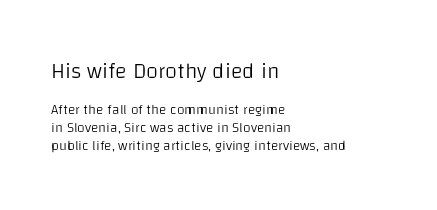
Q: Is the text bold? A: No.
Q: Is the text italic (slanted)? A: No, it is upright.
Q: Is the text underlined? A: No.
Q: How is the paragraph aligned? A: Left-aligned.
Q: Is the spacing between letters normal or unusually wide? A: Normal.
Q: Is the spacing between lines tight, normal or loose? A: Normal.
Q: Which block of text is set in a larger size, the first (top) or the second (bottom)? A: The first (top) one.
